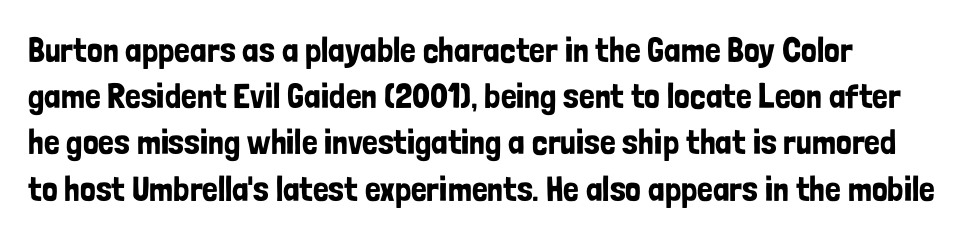
{"serif": "no", "italic": "no", "width": "condensed", "stroke_contrast": "low", "x_height": "medium", "monospaced": "no", "underline": "no", "align": "left", "line_spacing": "normal", "line_spacing_ratio": 1.32, "letter_spacing": "normal", "letter_spacing_em": 0.0, "glyph_px": 35}
